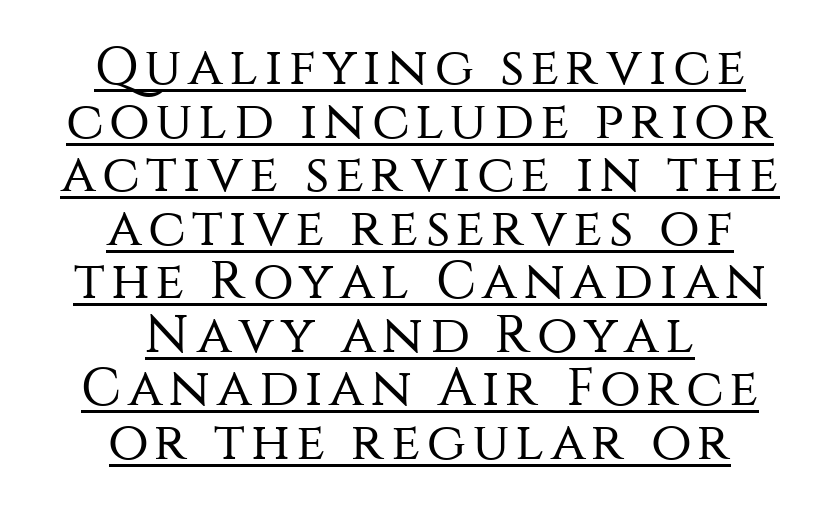
This is not heavy type; no bold has been used. The rendering uses a small line-height, squeezing the rows. This sample uses a sans-serif face. Proportional: the letters do not fall into vertical columns.
